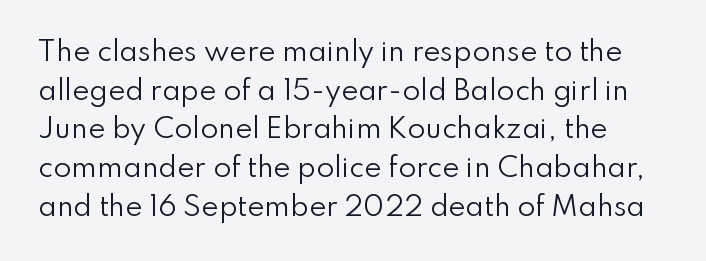
Q: Is the text bold? A: No.
Q: Is the text italic (slanted)? A: No, it is upright.
Q: Is the text underlined? A: No.
Q: Is the spacing between letters normal or unusually wide? A: Normal.
Q: Is the spacing between lines tight, normal or loose? A: Normal.
